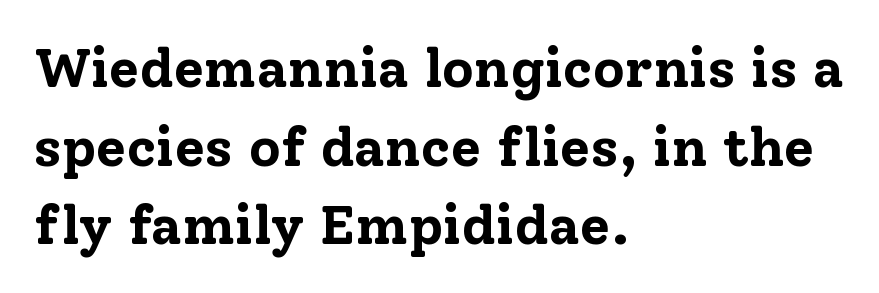
The image shows 55 px bold serif type, upright; set left-aligned, normal line spacing (1.43x), normal letter spacing, not underlined; low stroke contrast and a medium x-height.
